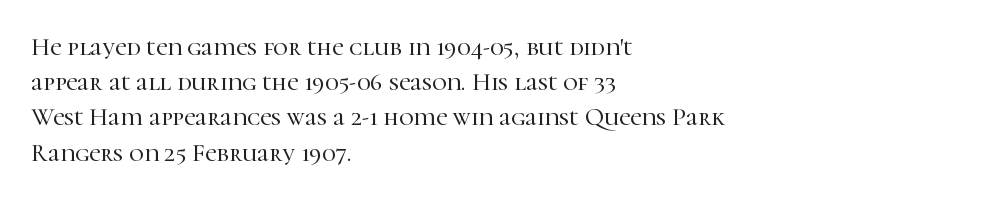
Q: Is the text italic (slanted)? A: No, it is upright.
Q: Is the text underlined? A: No.
Q: How is the paragraph aligned? A: Left-aligned.
Q: Is the spacing between letters normal or unusually wide? A: Normal.
Q: Is the spacing between lines tight, normal or loose? A: Normal.
